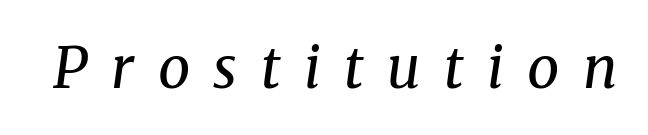
The image shows 57 px regular-weight serif type, italic (leaning right); set unusually wide letter spacing (+0.41 em), not underlined; medium stroke contrast and a medium x-height.
